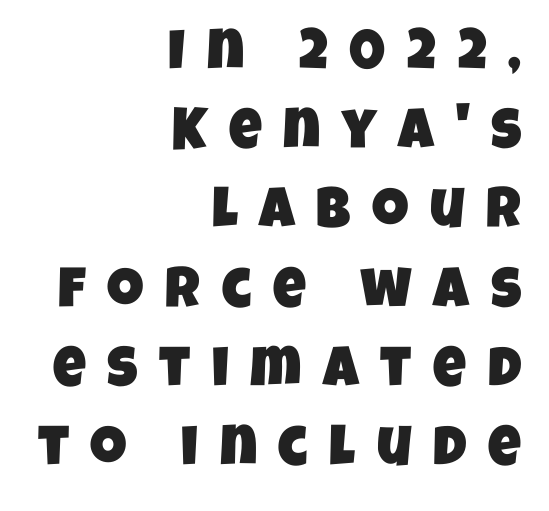
Q: Is the typeface a serif or a sans-serif typeface? A: Sans-serif.
Q: Is the text underlined? A: No.
Q: How is the paragraph aligned? A: Right-aligned.
Q: Is the spacing between letters normal or unusually wide? A: Unusually wide.
Q: Is the spacing between lines tight, normal or loose? A: Normal.
Q: Width (condensed, normal, or wide)? A: Condensed.
Q: Stroke contrast? A: Low.
Q: x-height? A: Large.
Q: Monospaced? A: No.
